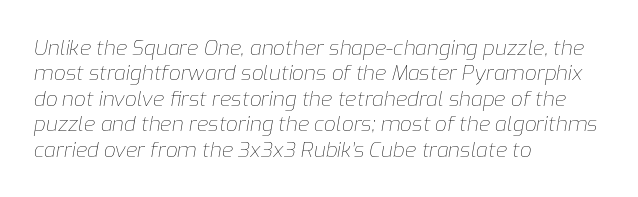
{"italic": "yes", "lean": "right", "slant_degrees": 9, "bold": "no", "underline": "no", "align": "left", "line_spacing_ratio": 1.21, "letter_spacing": "normal", "letter_spacing_em": 0.0, "glyph_px": 21}
